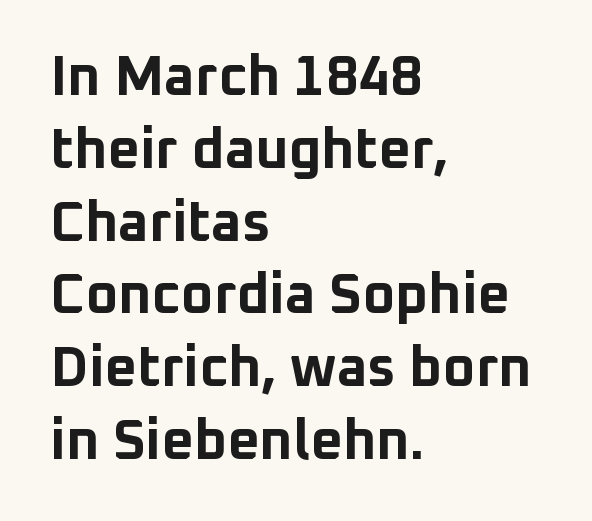
Q: Is the text bold? A: Yes.
Q: Is the text italic (slanted)? A: No, it is upright.
Q: Is the typeface a serif or a sans-serif typeface? A: Sans-serif.
Q: Is the text underlined? A: No.
Q: How is the paragraph aligned? A: Left-aligned.
Q: Is the spacing between letters normal or unusually wide? A: Normal.
Q: Is the spacing between lines tight, normal or loose? A: Normal.
Q: Width (condensed, normal, or wide)? A: Normal.
Q: Stroke contrast? A: Low.
Q: x-height? A: Medium.
Q: Monospaced? A: No.
